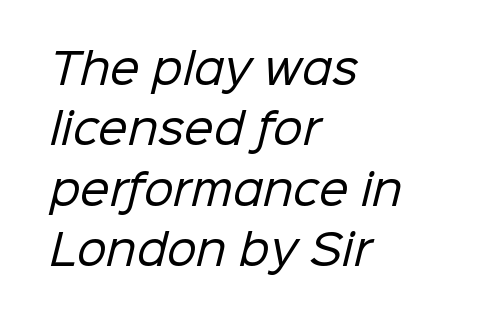
The image shows 42 px regular-weight sans-serif type; set left-aligned, normal line spacing (1.44x), normal letter spacing, not underlined; low stroke contrast and a medium x-height.
